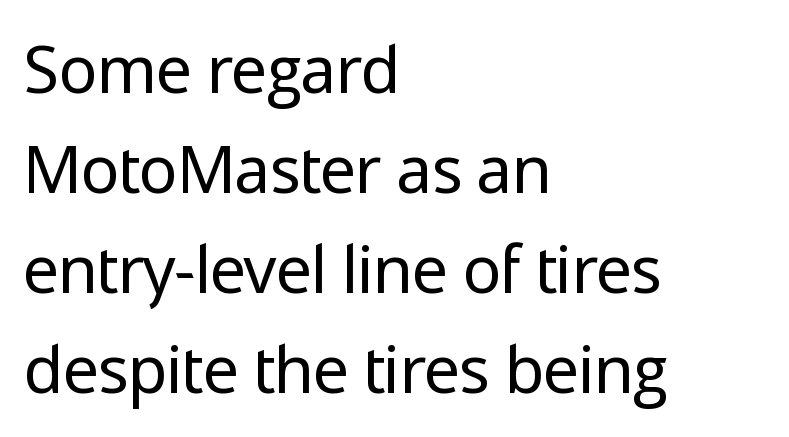
Q: Is the text bold? A: No.
Q: Is the text italic (slanted)? A: No, it is upright.
Q: Is the typeface a serif or a sans-serif typeface? A: Sans-serif.
Q: Is the text underlined? A: No.
Q: How is the paragraph aligned? A: Left-aligned.
Q: Is the spacing between letters normal or unusually wide? A: Normal.
Q: Is the spacing between lines tight, normal or loose? A: Normal.
Q: Width (condensed, normal, or wide)? A: Normal.
Q: Stroke contrast? A: Low.
Q: x-height? A: Medium.
Q: Monospaced? A: No.
